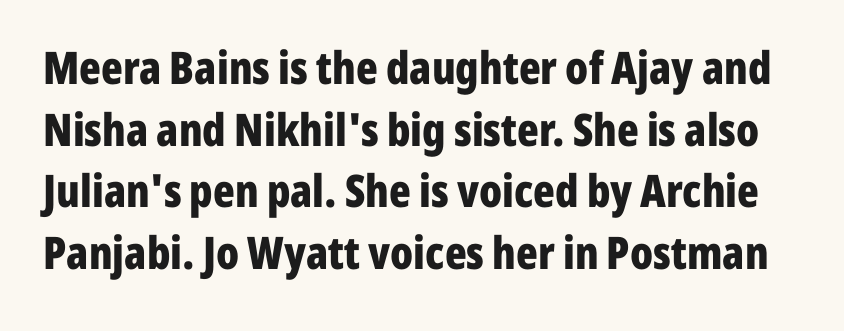
Does extra space separate the letters? No, they use regular spacing. Type without underlining. Character widths vary here, with narrow letters taking less room than wide ones. The typography opts for an upright posture over an oblique one.
